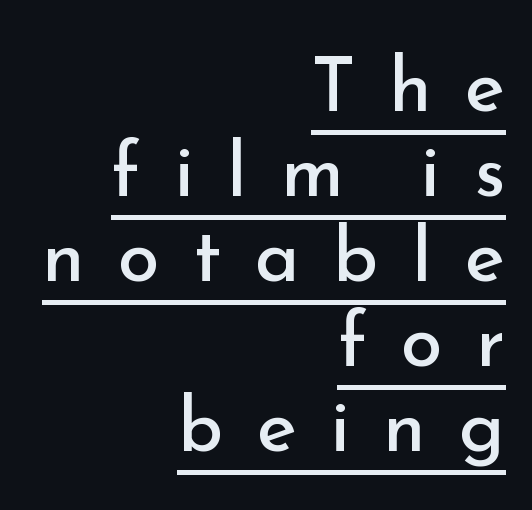
Q: Is the text bold? A: No.
Q: Is the text italic (slanted)? A: No, it is upright.
Q: Is the typeface a serif or a sans-serif typeface? A: Sans-serif.
Q: Is the text underlined? A: Yes.
Q: How is the paragraph aligned? A: Right-aligned.
Q: Is the spacing between letters normal or unusually wide? A: Unusually wide.
Q: Is the spacing between lines tight, normal or loose? A: Tight.
Q: Width (condensed, normal, or wide)? A: Normal.
Q: Stroke contrast? A: Low.
Q: x-height? A: Small.
Q: Monospaced? A: No.
